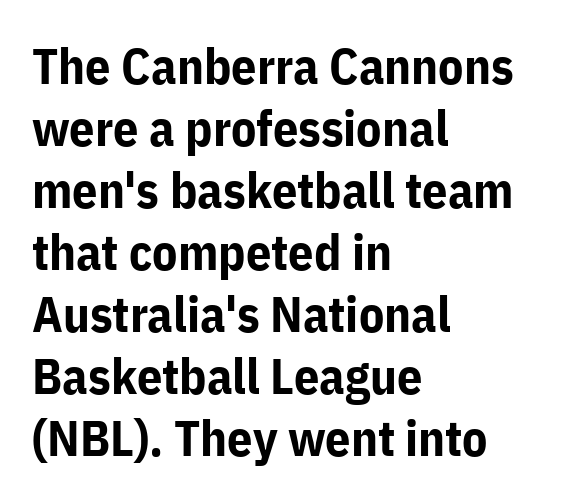
Q: Is the text bold? A: Yes.
Q: Is the text italic (slanted)? A: No, it is upright.
Q: Is the typeface a serif or a sans-serif typeface? A: Sans-serif.
Q: Is the text underlined? A: No.
Q: How is the paragraph aligned? A: Left-aligned.
Q: Is the spacing between letters normal or unusually wide? A: Normal.
Q: Width (condensed, normal, or wide)? A: Normal.
Q: Stroke contrast? A: Low.
Q: x-height? A: Medium.
Q: Monospaced? A: No.
